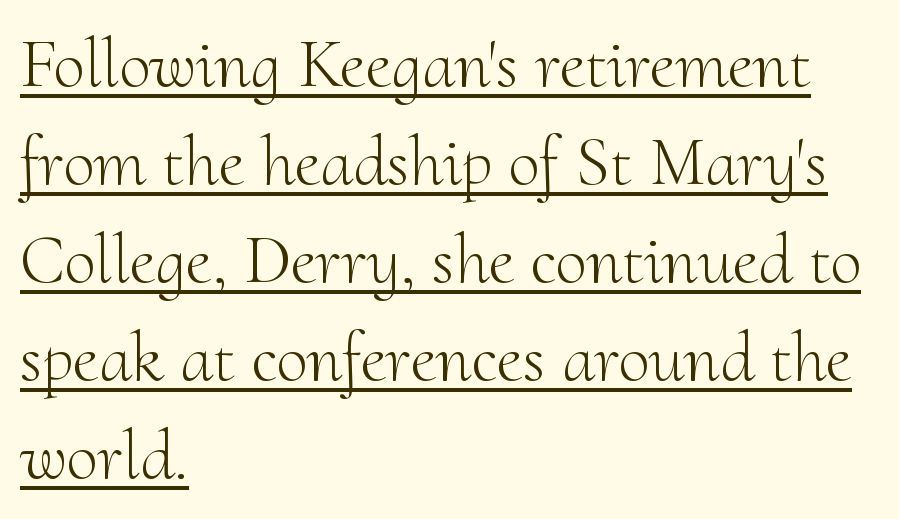
Q: Is the text bold? A: No.
Q: Is the text italic (slanted)? A: No, it is upright.
Q: Is the typeface a serif or a sans-serif typeface? A: Serif.
Q: Is the text underlined? A: Yes.
Q: How is the paragraph aligned? A: Left-aligned.
Q: Is the spacing between letters normal or unusually wide? A: Normal.
Q: Is the spacing between lines tight, normal or loose? A: Normal.
Q: Width (condensed, normal, or wide)? A: Normal.
Q: Stroke contrast? A: Medium.
Q: x-height? A: Small.
Q: Monospaced? A: No.
